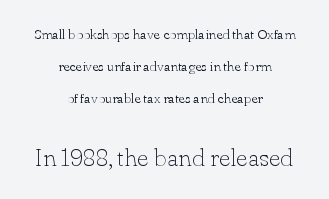
The image shows 25 px text type, upright; set centered, loose line spacing (2.29x), normal letter spacing, not underlined; the second (bottom) block is 1.79x larger.
